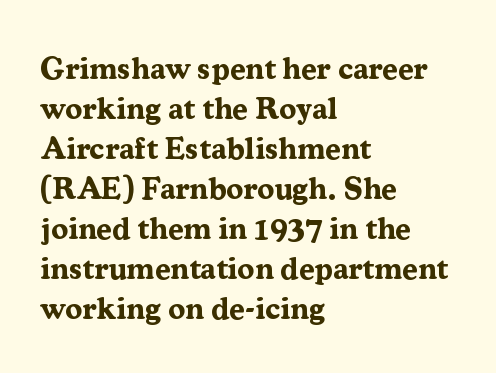
Q: Is the text bold? A: Yes.
Q: Is the text italic (slanted)? A: No, it is upright.
Q: Is the typeface a serif or a sans-serif typeface? A: Serif.
Q: Is the text underlined? A: No.
Q: How is the paragraph aligned? A: Left-aligned.
Q: Is the spacing between letters normal or unusually wide? A: Normal.
Q: Is the spacing between lines tight, normal or loose? A: Normal.
Q: Width (condensed, normal, or wide)? A: Normal.
Q: Stroke contrast? A: Medium.
Q: x-height? A: Medium.
Q: Monospaced? A: No.
